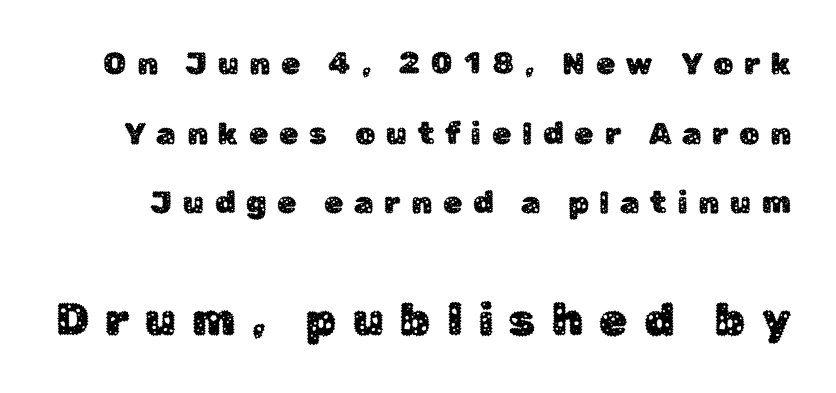
The image shows 46 px sans-serif type, upright; set loose line spacing (2.25x), unusually wide letter spacing (+0.35 em), not underlined; the second (bottom) block is 1.48x larger; low stroke contrast and a medium x-height.
